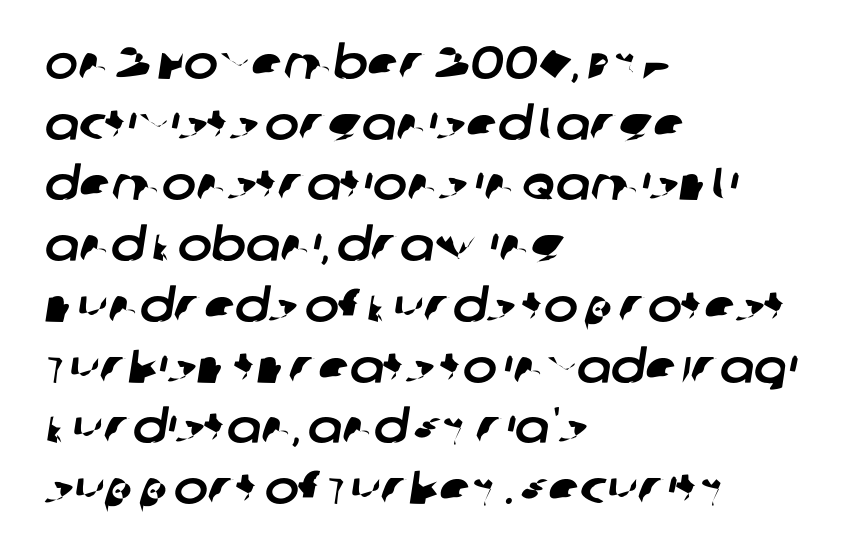
{"serif": "no", "width": "normal", "stroke_contrast": "low", "x_height": "large", "monospaced": "no", "underline": "no", "align": "left", "line_spacing": "normal", "line_spacing_ratio": 1.32, "letter_spacing": "normal", "letter_spacing_em": 0.0, "glyph_px": 46}
